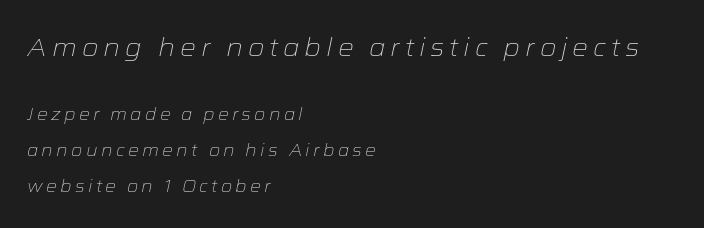
The space between consecutive lines is lavish. The lines in this sample share a left origin and differ only in where they stop. No extra ink here — the face is not bold. The specimen omits any rule beneath the text block's lines. Larger block? The one above; the one below is distinctly smaller. Every character sits at an angle, as italics do.
